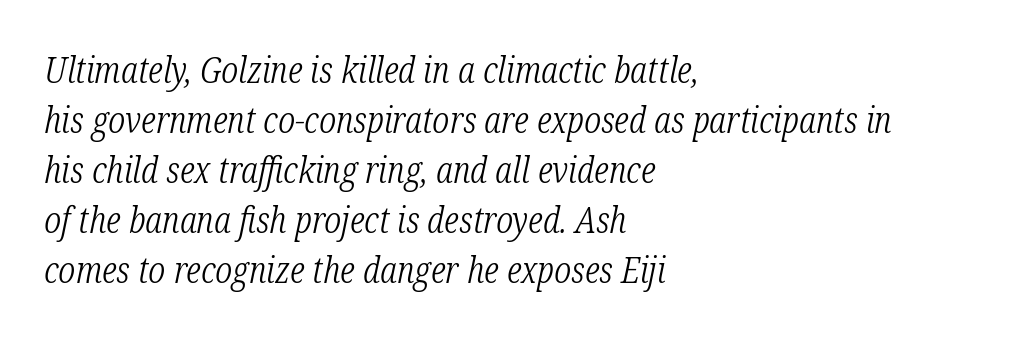
{"serif": "yes", "italic": "yes", "lean": "right", "slant_degrees": 12, "bold": "no", "weight": "light", "width": "condensed", "stroke_contrast": "low", "x_height": "medium", "monospaced": "no", "underline": "no", "align": "left", "line_spacing": "normal", "line_spacing_ratio": 1.39, "letter_spacing": "normal", "letter_spacing_em": 0.0, "glyph_px": 36}
